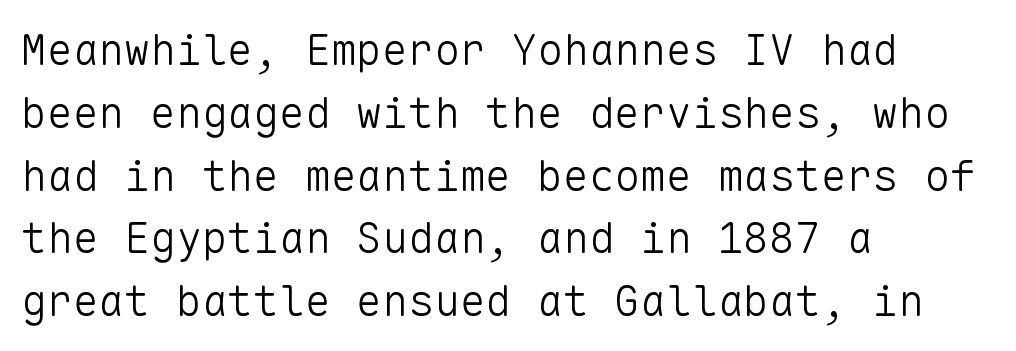
The image shows 43 px light sans-serif type, upright, monospaced; set left-aligned, normal line spacing (1.46x), normal letter spacing, not underlined; low stroke contrast and a medium x-height.
